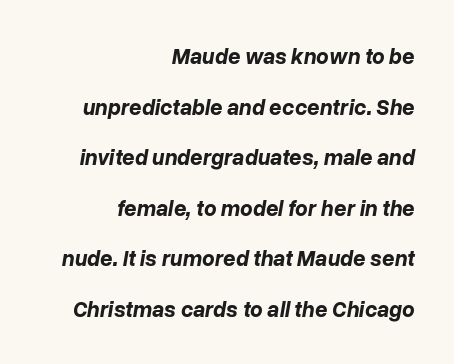
Compared with typical paragraphs, the rows here are farther apart. Emphasis by weight is at full strength: bold. Nothing unusual about the tracking: characters are spaced as the font intends. Italic? Definitely — the glyphs are oblique. Words float on clear page, feet unadorned.
